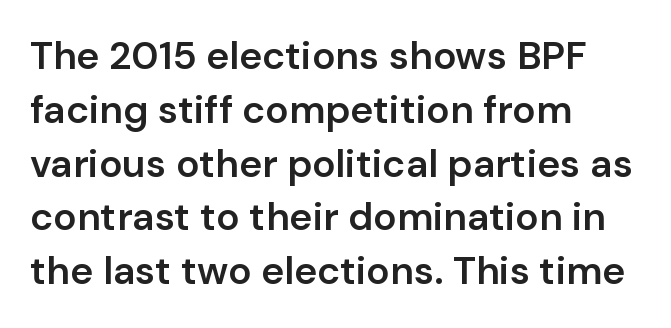
Caption: semibold face, moderately heavy strokes. Plain, unruled lines of type. You could not count columns in this text — the font is proportionally spaced. Serifs: no, the terminals of the letterforms are clean.
